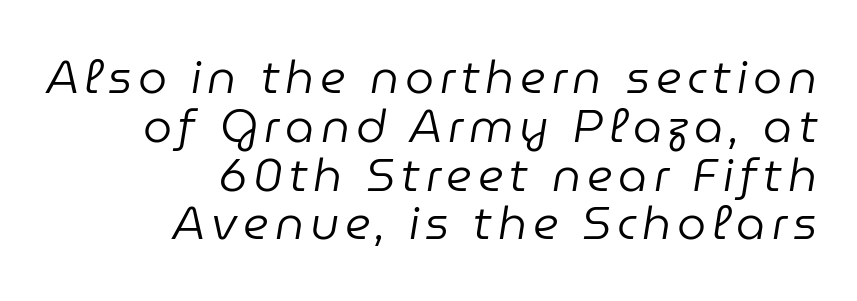
{"italic": "yes", "lean": "right", "slant_degrees": 9, "bold": "no", "weight": "regular", "width": "normal", "stroke_contrast": "low", "x_height": "medium", "monospaced": "no", "underline": "no", "align": "right", "line_spacing": "tight", "line_spacing_ratio": 1.06, "glyph_px": 46}
